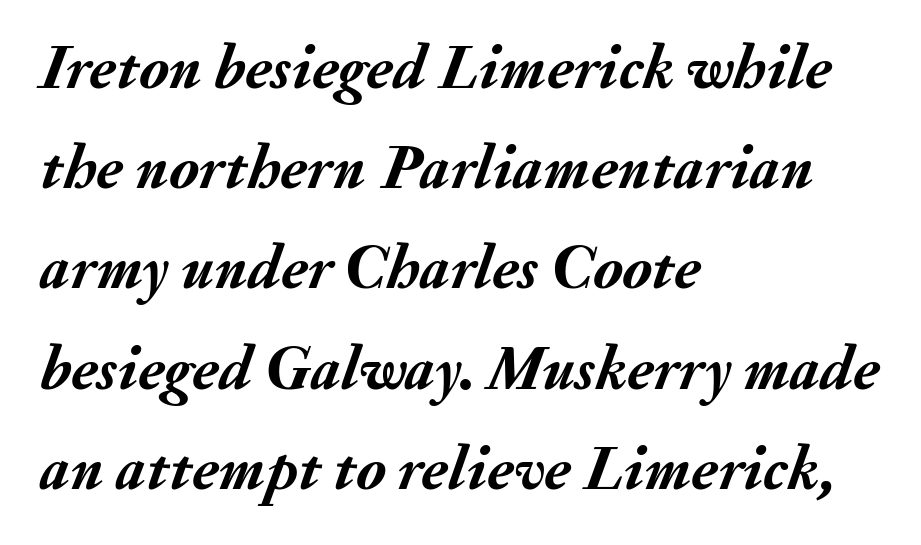
The image shows 63 px semibold type, italic (leaning right); set left-aligned, normal line spacing (1.59x), normal letter spacing, not underlined; medium stroke contrast and a small x-height.
